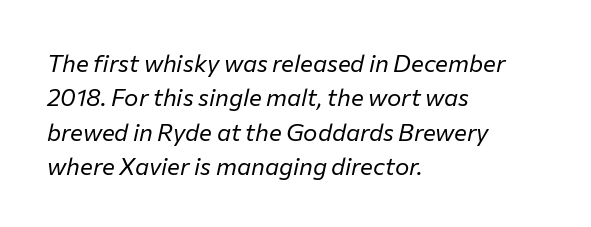
A light-to-regular cut is what we see here. Look at the tracking — it's just the regular setting, nothing added. Is there much room between lines? A standard amount, neither cramped nor airy. These lines were composed using italics.
